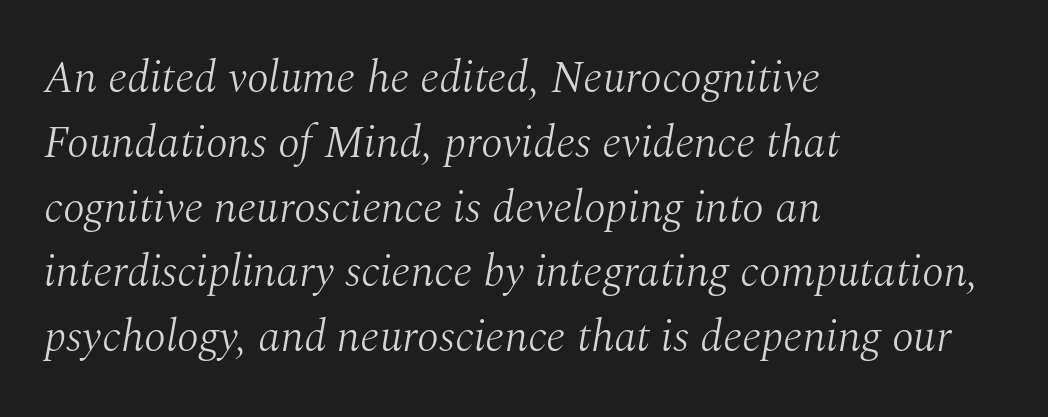
Q: Is the text bold? A: No.
Q: Is the text italic (slanted)? A: Yes, it leans right by about 10 degrees.
Q: Is the typeface a serif or a sans-serif typeface? A: Serif.
Q: Is the text underlined? A: No.
Q: How is the paragraph aligned? A: Left-aligned.
Q: Is the spacing between letters normal or unusually wide? A: Normal.
Q: Is the spacing between lines tight, normal or loose? A: Normal.
Q: Width (condensed, normal, or wide)? A: Normal.
Q: Stroke contrast? A: Medium.
Q: x-height? A: Medium.
Q: Monospaced? A: No.
